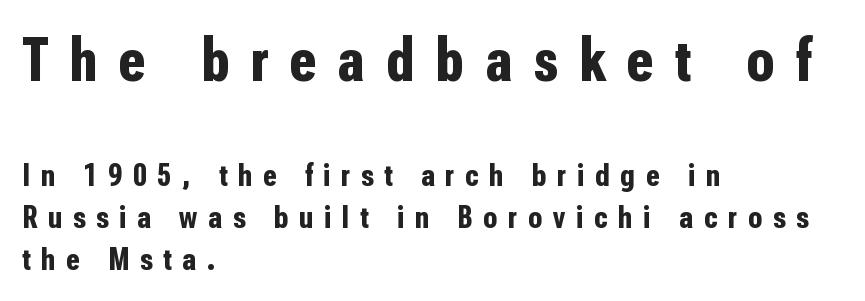
The image shows 63 px bold, condensed sans-serif type, upright; set left-aligned, normal line spacing (1.32x), unusually wide letter spacing (+0.34 em), not underlined; the first (top) block is 1.97x larger; low stroke contrast and a medium x-height.
